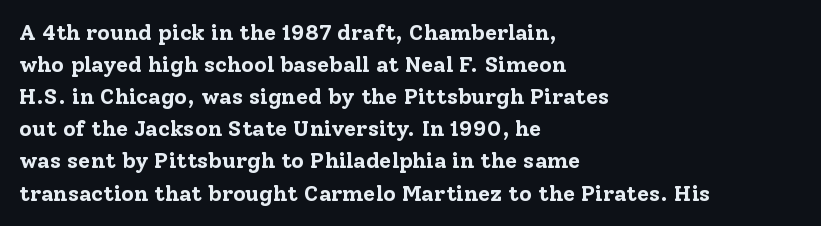
Q: Is the text bold? A: Yes.
Q: Is the text italic (slanted)? A: No, it is upright.
Q: Is the text underlined? A: No.
Q: How is the paragraph aligned? A: Left-aligned.
Q: Is the spacing between letters normal or unusually wide? A: Normal.
Q: Is the spacing between lines tight, normal or loose? A: Normal.
